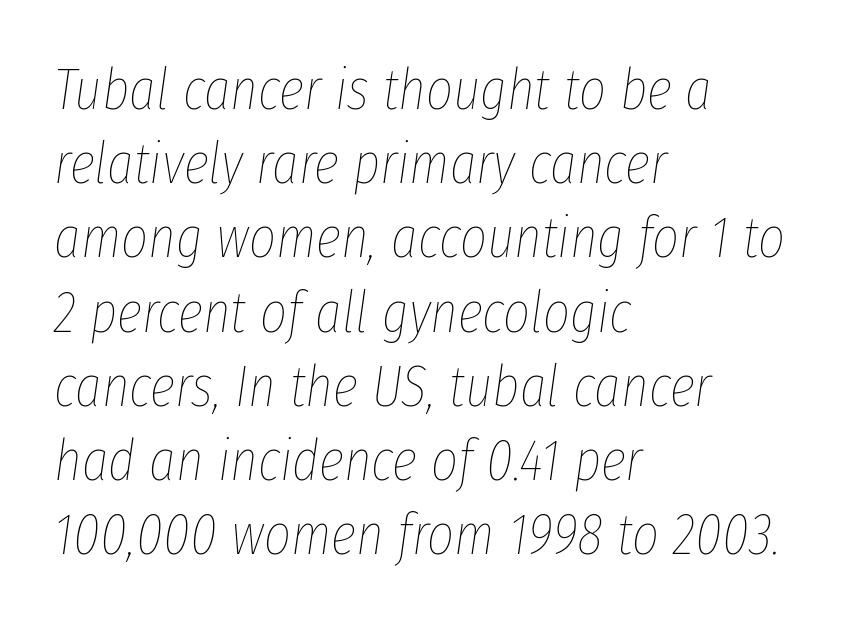
{"italic": "yes", "lean": "right", "slant_degrees": 8, "bold": "no", "weight": "thin", "width": "condensed", "stroke_contrast": "low", "x_height": "medium", "monospaced": "no", "underline": "no", "align": "left", "line_spacing": "normal", "line_spacing_ratio": 1.28, "letter_spacing": "normal", "letter_spacing_em": 0.0, "glyph_px": 58}
